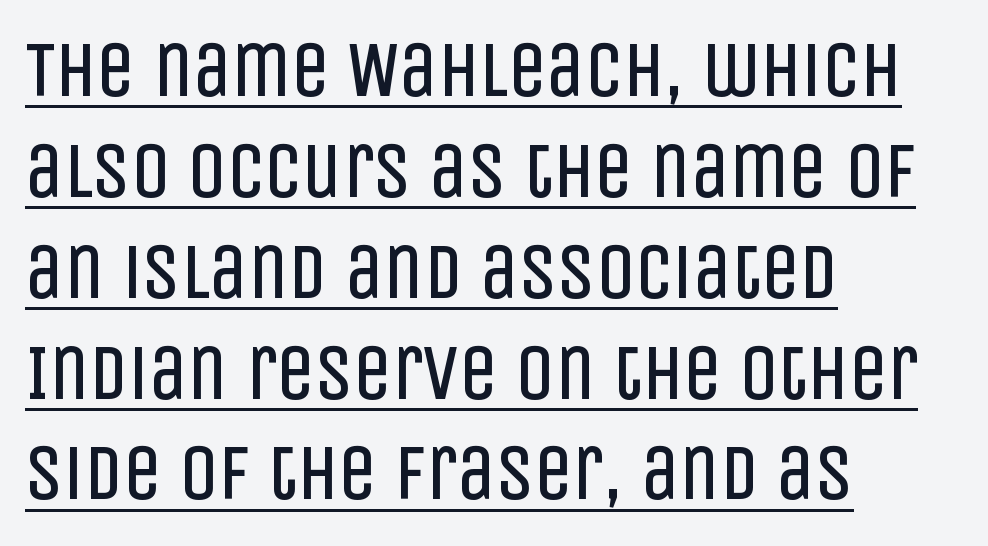
{"serif": "no", "italic": "no", "bold": "no", "weight": "regular", "width": "condensed", "stroke_contrast": "low", "x_height": "large", "monospaced": "no", "underline": "yes", "align": "left", "line_spacing": "normal", "line_spacing_ratio": 1.31, "letter_spacing": "normal", "letter_spacing_em": 0.0, "glyph_px": 77}
